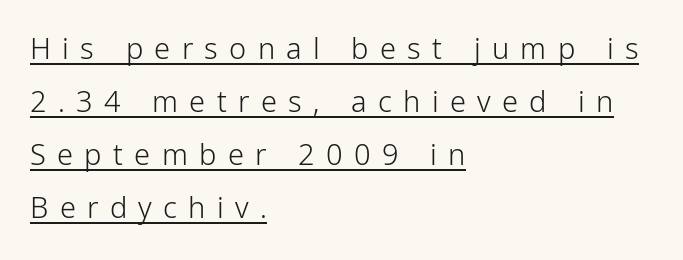
Q: Is the text bold? A: No.
Q: Is the text italic (slanted)? A: No, it is upright.
Q: Is the typeface a serif or a sans-serif typeface? A: Sans-serif.
Q: Is the text underlined? A: Yes.
Q: How is the paragraph aligned? A: Left-aligned.
Q: Is the spacing between letters normal or unusually wide? A: Unusually wide.
Q: Width (condensed, normal, or wide)? A: Condensed.
Q: Stroke contrast? A: Low.
Q: x-height? A: Medium.
Q: Monospaced? A: No.
